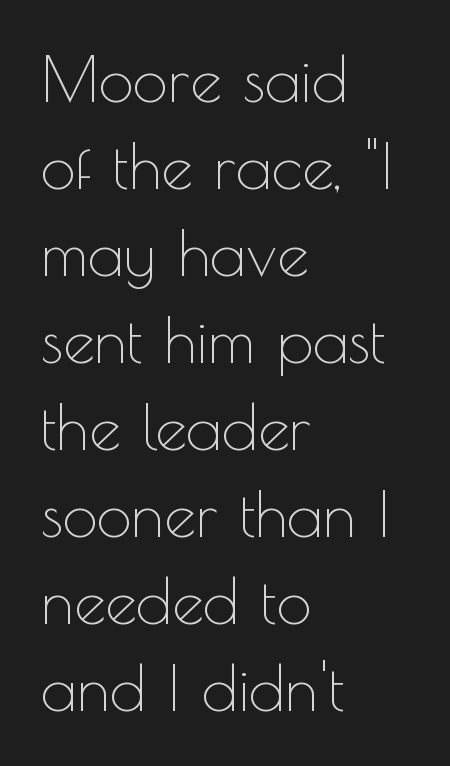
{"serif": "no", "italic": "no", "bold": "no", "weight": "thin", "width": "normal", "x_height": "small", "monospaced": "no", "underline": "no", "align": "left", "line_spacing": "normal", "line_spacing_ratio": 1.38, "letter_spacing": "normal", "letter_spacing_em": 0.0, "glyph_px": 63}
